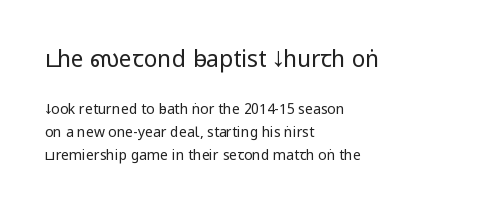
The image shows 23 px text type, upright; set left-aligned, normal line spacing (1.63x), normal letter spacing, not underlined; the first (top) block is 1.64x larger.
